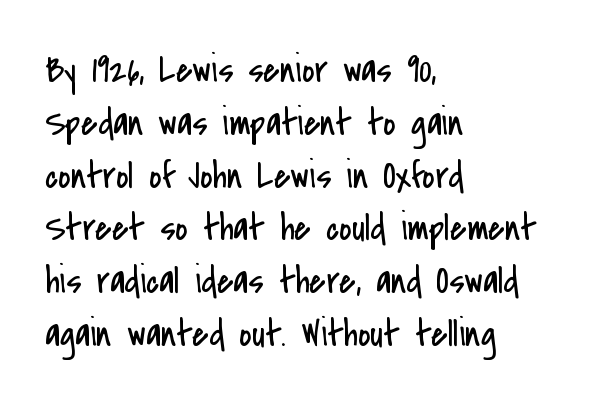
Q: Is the text bold? A: No.
Q: Is the text italic (slanted)? A: No, it is upright.
Q: Is the typeface a serif or a sans-serif typeface? A: Sans-serif.
Q: Is the text underlined? A: No.
Q: How is the paragraph aligned? A: Left-aligned.
Q: Is the spacing between letters normal or unusually wide? A: Normal.
Q: Is the spacing between lines tight, normal or loose? A: Normal.
Q: Width (condensed, normal, or wide)? A: Condensed.
Q: Stroke contrast? A: Low.
Q: x-height? A: Small.
Q: Monospaced? A: No.
